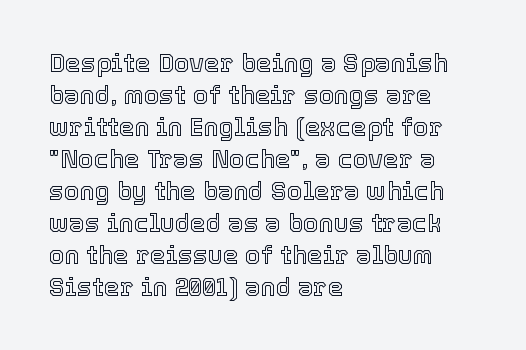
Summary of vertical rhythm: regular, with standard interline spacing. The string is rendered with underlining switched off. This rendering uses left alignment, leaving the right contour irregular. The lettering stays uniformly vertical, giving the passage a roman look. The horizontal fit of the characters is conventional and even.
